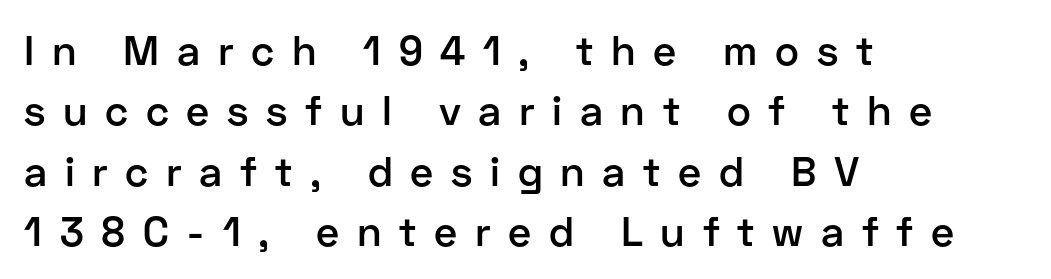
{"serif": "no", "italic": "no", "bold": "semi", "weight": "semibold", "width": "normal", "stroke_contrast": "low", "x_height": "medium", "monospaced": "no", "underline": "no", "align": "left", "line_spacing": "normal", "line_spacing_ratio": 1.47, "letter_spacing": "wide", "letter_spacing_em": 0.43, "glyph_px": 41}
